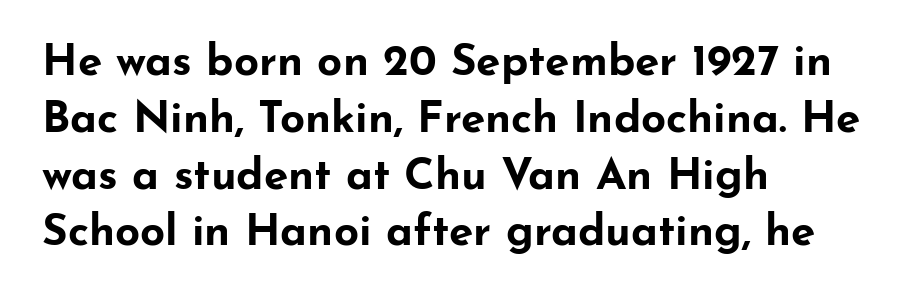
{"serif": "no", "italic": "no", "bold": "yes", "weight": "bold", "width": "wide", "stroke_contrast": "low", "x_height": "small", "monospaced": "no", "underline": "no", "align": "left", "line_spacing": "normal", "line_spacing_ratio": 1.29, "letter_spacing": "normal", "letter_spacing_em": 0.0, "glyph_px": 44}
